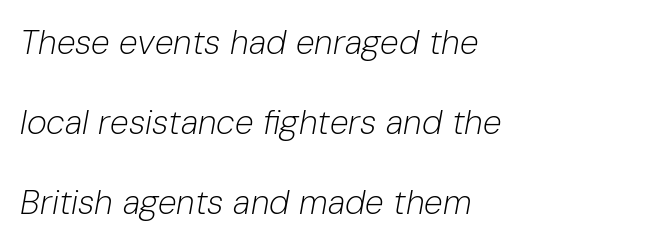
Q: Is the text bold? A: No.
Q: Is the text italic (slanted)? A: Yes, it leans right by about 10 degrees.
Q: Is the text underlined? A: No.
Q: How is the paragraph aligned? A: Left-aligned.
Q: Is the spacing between letters normal or unusually wide? A: Normal.
Q: Is the spacing between lines tight, normal or loose? A: Loose.
Q: Width (condensed, normal, or wide)? A: Normal.
Q: Stroke contrast? A: Low.
Q: x-height? A: Medium.
Q: Monospaced? A: No.
